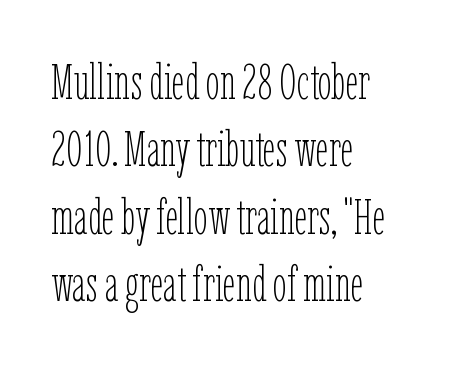
The letters advance in unequal steps, a hallmark of proportional type. The setting favours the left margin, as ordinary paragraphs usually do. Posture: straight, roman, zero tilt. The horizontal fit of the characters is conventional and even. Stems and bowls with no extra thickness — not bold. Quick note: interline space is typical.
